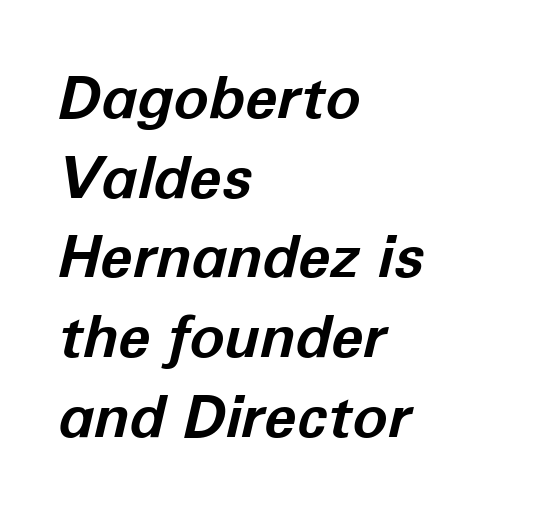
Q: Is the text bold? A: Yes.
Q: Is the text italic (slanted)? A: Yes, it leans right by about 12 degrees.
Q: Is the text underlined? A: No.
Q: How is the paragraph aligned? A: Left-aligned.
Q: Is the spacing between letters normal or unusually wide? A: Normal.
Q: Is the spacing between lines tight, normal or loose? A: Normal.
Q: Width (condensed, normal, or wide)? A: Normal.
Q: Stroke contrast? A: Low.
Q: x-height? A: Medium.
Q: Monospaced? A: No.
